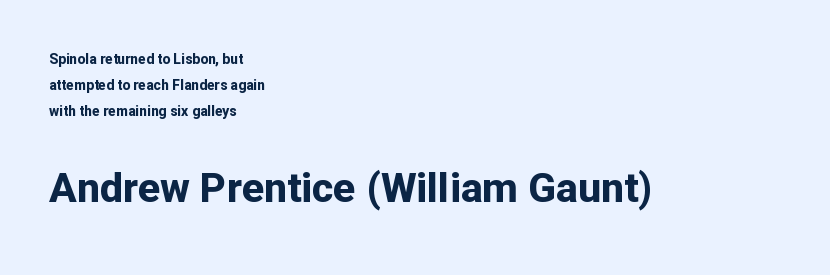
The image shows 41 px bold sans-serif type, upright; set left-aligned, line spacing 1.84x, normal letter spacing, not underlined; the second (bottom) block is 2.93x larger; low stroke contrast and a medium x-height.
